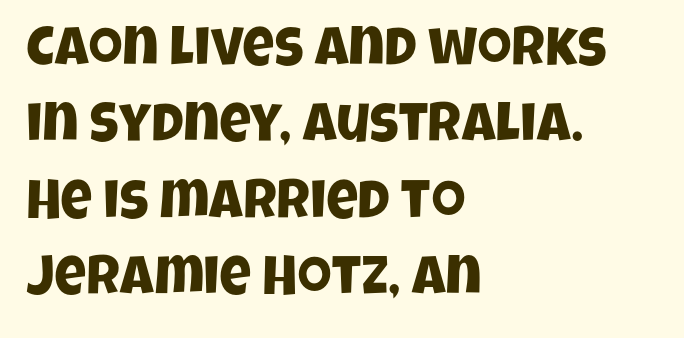
{"serif": "no", "width": "condensed", "stroke_contrast": "low", "x_height": "large", "monospaced": "no", "underline": "no", "align": "left", "line_spacing": "normal", "line_spacing_ratio": 1.39, "letter_spacing": "normal", "letter_spacing_em": 0.0, "glyph_px": 55}
